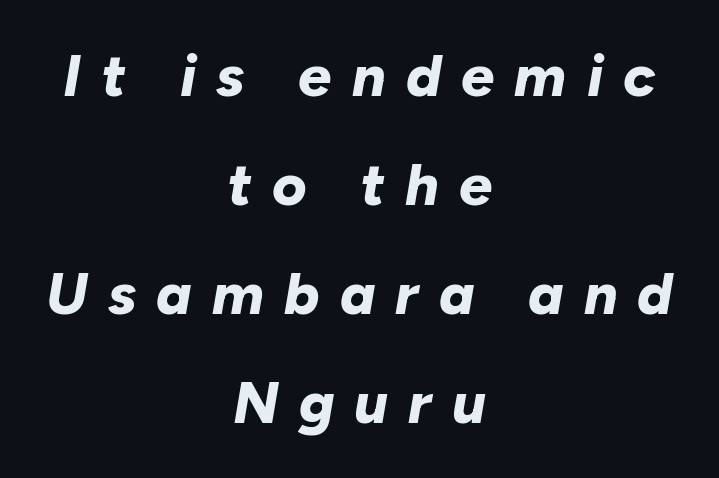
The image shows 59 px bold type, italic (leaning right); set centered, line spacing 1.85x, unusually wide letter spacing (+0.34 em), not underlined; low stroke contrast and a medium x-height.
